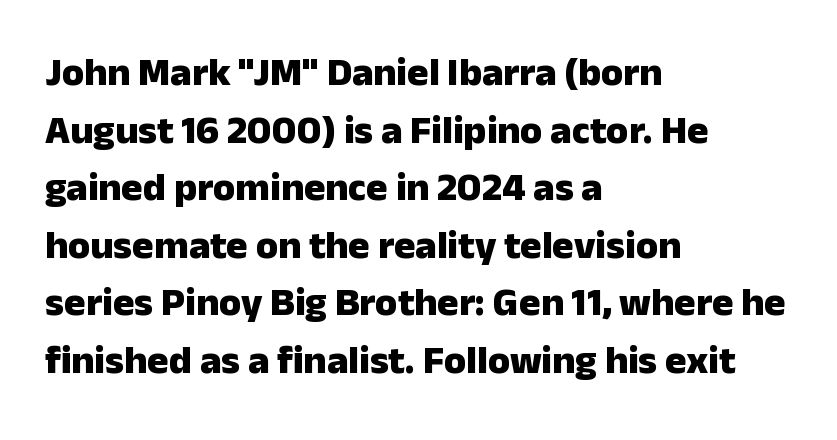
Do the characters align in a grid? No, the font is proportional. Left-aligned paragraph, ragged on the right. Tall strokes in this sample are plumb rather than angled. Any mark beneath the type? The region is blank. The designer left line spacing at the default. Check where the strokes stop: nothing finishes them off — pure sans.
